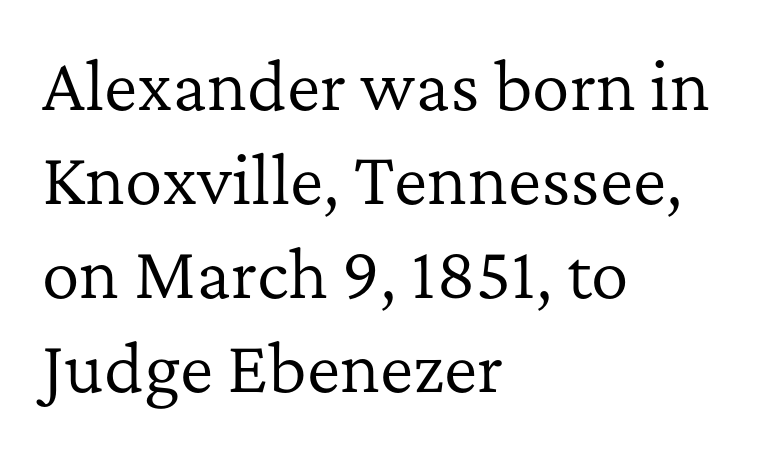
{"serif": "yes", "italic": "no", "bold": "no", "weight": "regular", "width": "normal", "stroke_contrast": "low", "x_height": "medium", "monospaced": "no", "underline": "no", "align": "left", "line_spacing": "normal", "line_spacing_ratio": 1.49, "letter_spacing": "normal", "letter_spacing_em": 0.0, "glyph_px": 63}
